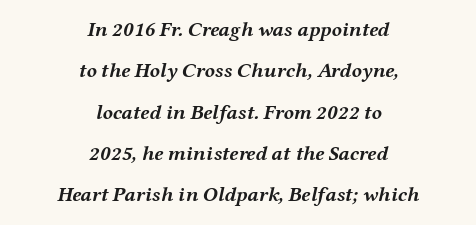
{"italic": "yes", "lean": "right", "slant_degrees": 12, "bold": "yes", "underline": "no", "align": "center", "line_spacing": "loose", "line_spacing_ratio": 1.97, "letter_spacing": "normal", "letter_spacing_em": 0.0, "glyph_px": 21}
